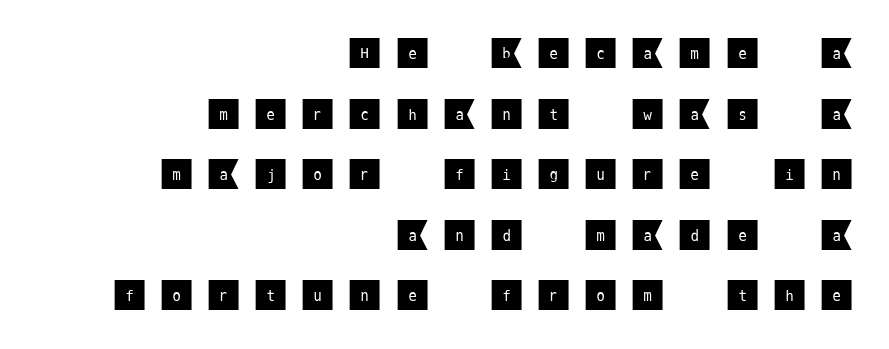
{"serif": "no", "italic": "no", "width": "normal", "stroke_contrast": "medium", "x_height": "large", "underline": "no", "align": "right", "line_spacing_ratio": 1.78, "letter_spacing": "wide", "letter_spacing_em": 0.41, "glyph_px": 34}
